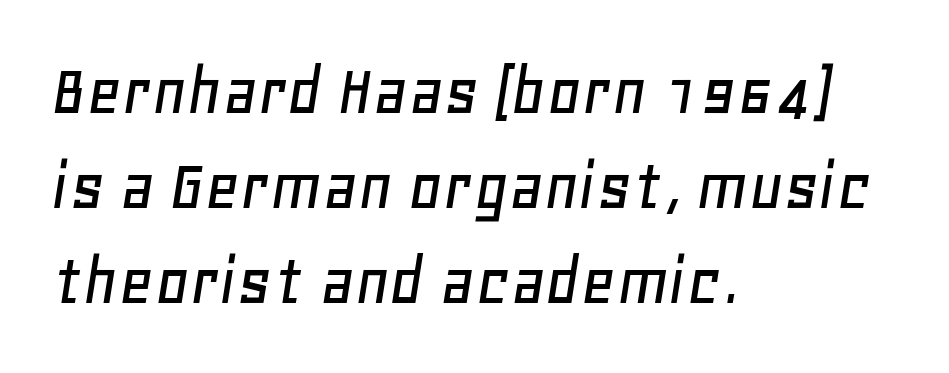
Anything drawn beneath the words? Only blank space. The passage shown is typed in a proportional face where columns would drift. The font's italic variant was chosen for this text. What stands out about the letter spacing? Nothing — it is the standard amount. Interline gaps are of average width in this sample. Which margin do the lines hug? The left one — the right edge is uneven.
